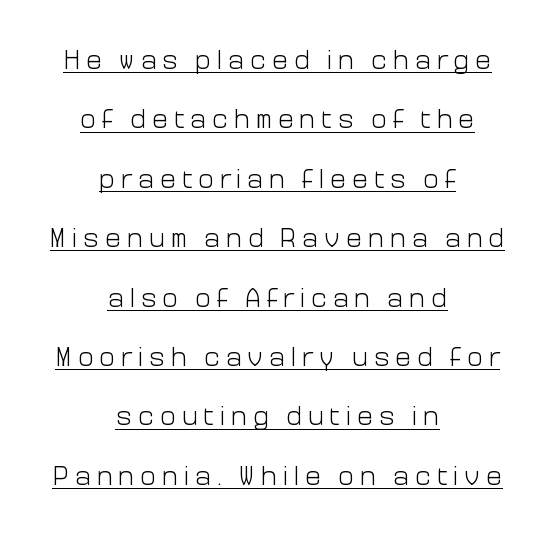
The image shows 27 px text type, upright; set centered, loose line spacing (2.2x), unusually wide letter spacing (+0.21 em), underlined.
